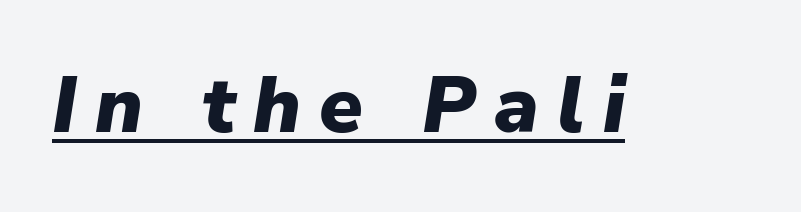
These lines are rendered in a variable-pitch font. Caption: bold face, heavy strokes. Students, note that the glyphs here are deliberately spaced far apart. A typesetter would mark this as italic. Has an underline been added? It has.
